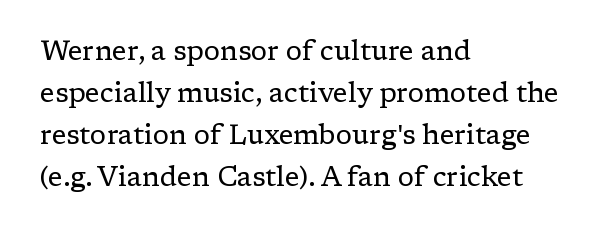
Anything drawn beneath the words? Only blank space. Each word holds together tightly as a unit, with standard inter-letter gaps. Each stroke keeps to a modest, everyday thickness or less. Normally led — the rows are evenly, conventionally spaced. In CSS terms this would be text-align: left. Does the lettering tilt? It doesn't — this is upright.
